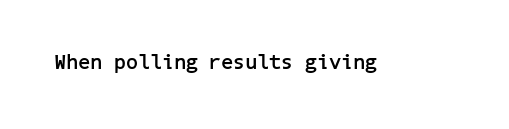
{"italic": "no", "bold": "yes", "underline": "no", "letter_spacing": "normal", "letter_spacing_em": 0.0, "glyph_px": 21}
